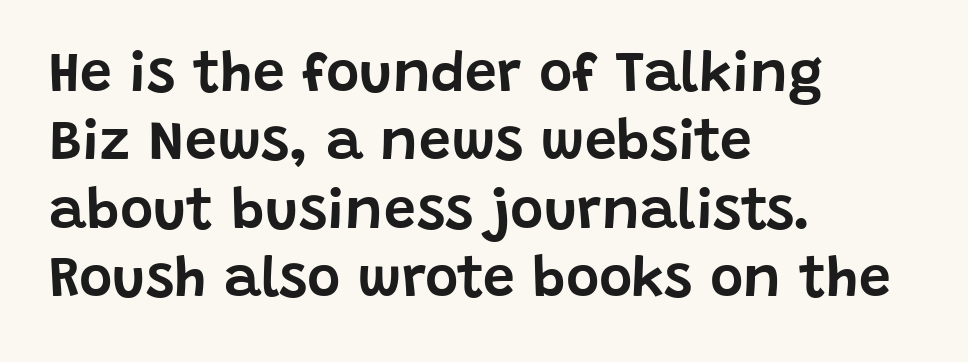
The image shows 57 px sans-serif type, upright; set left-aligned, line spacing 1.2x, normal letter spacing, not underlined; low stroke contrast and a large x-height.
